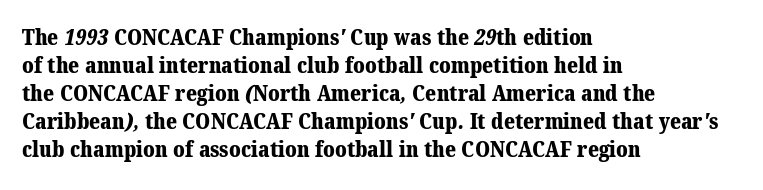
Short and long lines alike share a common starting point at left. Every letter is thick-stroked: bold, no question. Interline gaps are of average width in this sample. Quick note: underline off.
